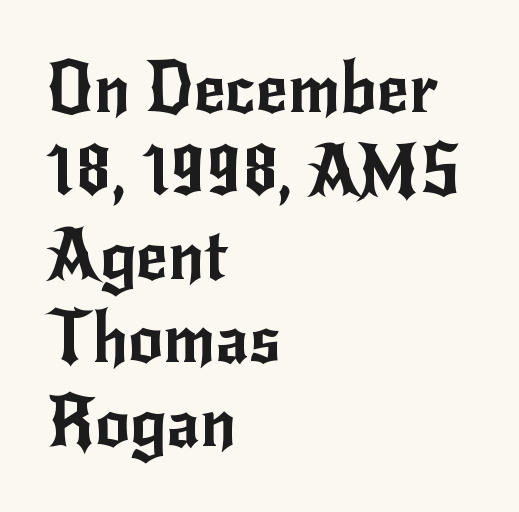
A bare baseline throughout the passage. A student would call this left alignment; a typographer would say flush left, rag right. Between one letter and the next there's only the usual sliver of space. The rendering shows plain stroke endings on the letterforms — a sans-serif design.
